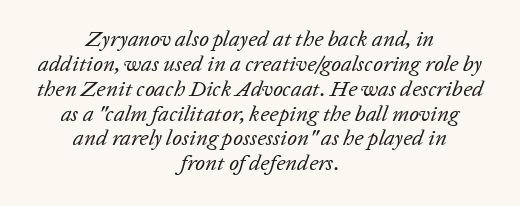
Q: Is the text bold? A: No.
Q: Is the text italic (slanted)? A: Yes, it leans right by about 20 degrees.
Q: Is the text underlined? A: No.
Q: How is the paragraph aligned? A: Centered.
Q: Is the spacing between letters normal or unusually wide? A: Normal.
Q: Is the spacing between lines tight, normal or loose? A: Tight.
